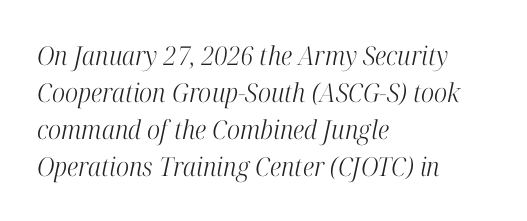
{"italic": "yes", "lean": "right", "slant_degrees": 12, "bold": "no", "underline": "no", "align": "left", "line_spacing": "normal", "line_spacing_ratio": 1.42, "letter_spacing": "normal", "letter_spacing_em": 0.0, "glyph_px": 26}
